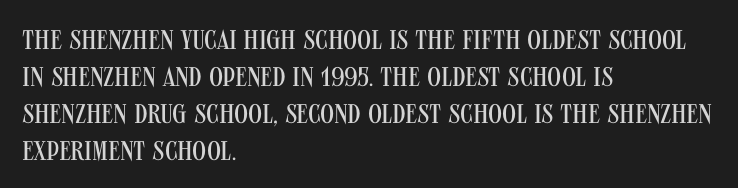
Reading down the block, your eye returns to a fixed left position each line. Tall strokes in this sample are plumb rather than angled. The rendering uses a moderate line-height, typical for paragraphs. This is not heavy type; no bold has been used. Any mark beneath the type? The region is blank. Each word holds together tightly as a unit, with standard inter-letter gaps.
